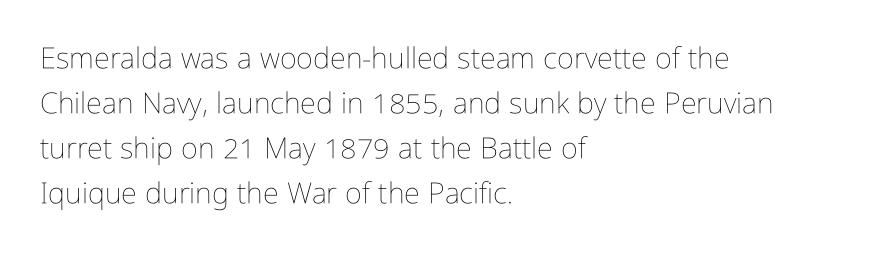
{"italic": "no", "bold": "no", "weight": "thin", "width": "condensed", "stroke_contrast": "low", "x_height": "medium", "monospaced": "no", "underline": "no", "align": "left", "line_spacing": "normal", "line_spacing_ratio": 1.55, "letter_spacing": "normal", "letter_spacing_em": 0.0, "glyph_px": 29}
